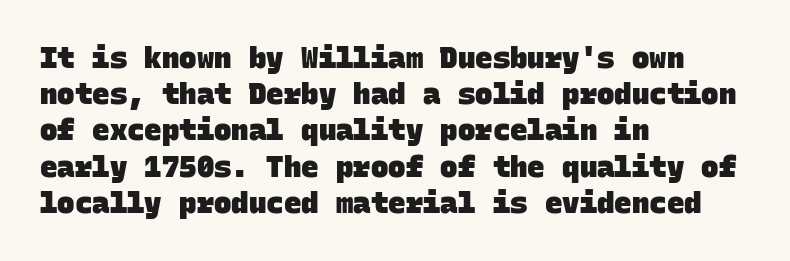
{"serif": "no", "bold": "yes", "weight": "heavy", "width": "normal", "stroke_contrast": "low", "x_height": "large", "monospaced": "yes", "underline": "no", "align": "left", "line_spacing": "normal", "line_spacing_ratio": 1.25, "letter_spacing": "normal", "letter_spacing_em": 0.0, "glyph_px": 29}
